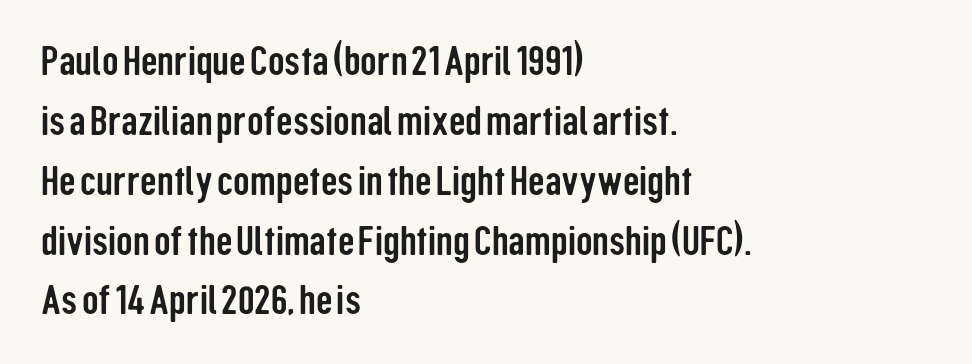
Honestly, the letter spacing is just normal — you wouldn't notice it. The foot of each line stays bare and open. The rendering uses natural spacing where letterforms have individual widths. This rendering employs a face without finishing strokes, i.e., a sans-serif. The type sits square on the baseline with zero lean.
